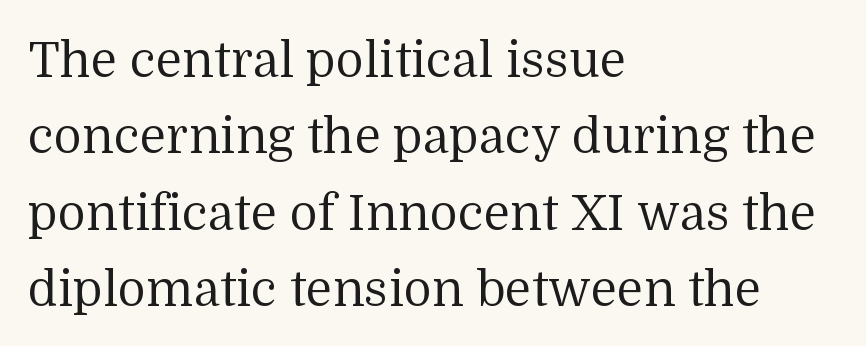
Q: Is the text bold? A: No.
Q: Is the text italic (slanted)? A: No, it is upright.
Q: Is the typeface a serif or a sans-serif typeface? A: Serif.
Q: Is the text underlined? A: No.
Q: How is the paragraph aligned? A: Left-aligned.
Q: Is the spacing between letters normal or unusually wide? A: Normal.
Q: Is the spacing between lines tight, normal or loose? A: Normal.
Q: Width (condensed, normal, or wide)? A: Normal.
Q: Stroke contrast? A: Medium.
Q: x-height? A: Medium.
Q: Monospaced? A: No.
